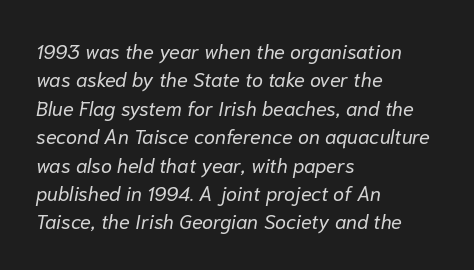
Q: Is the text bold? A: No.
Q: Is the text italic (slanted)? A: Yes, it leans right by about 10 degrees.
Q: Is the text underlined? A: No.
Q: How is the paragraph aligned? A: Left-aligned.
Q: Is the spacing between letters normal or unusually wide? A: Normal.
Q: Is the spacing between lines tight, normal or loose? A: Normal.
